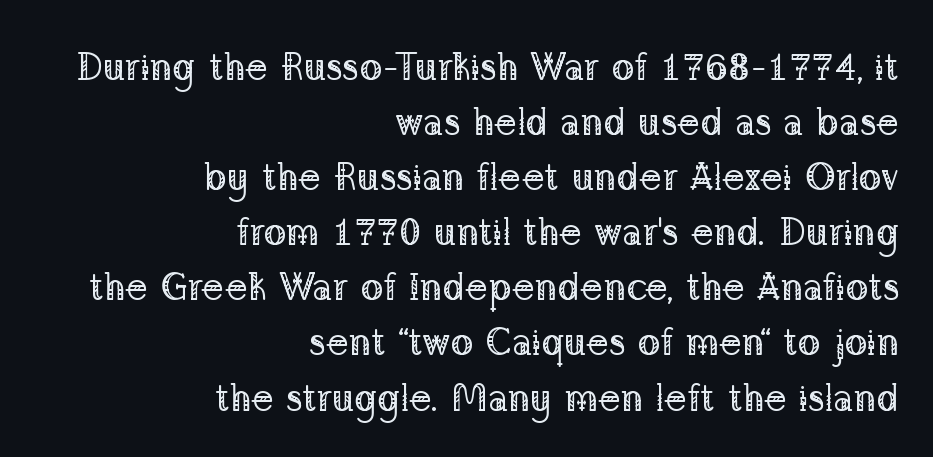
Q: Is the text bold? A: No.
Q: Is the text italic (slanted)? A: No, it is upright.
Q: Is the typeface a serif or a sans-serif typeface? A: Serif.
Q: Is the text underlined? A: No.
Q: How is the paragraph aligned? A: Right-aligned.
Q: Is the spacing between letters normal or unusually wide? A: Normal.
Q: Is the spacing between lines tight, normal or loose? A: Normal.
Q: Width (condensed, normal, or wide)? A: Normal.
Q: Stroke contrast? A: Low.
Q: x-height? A: Medium.
Q: Monospaced? A: No.
